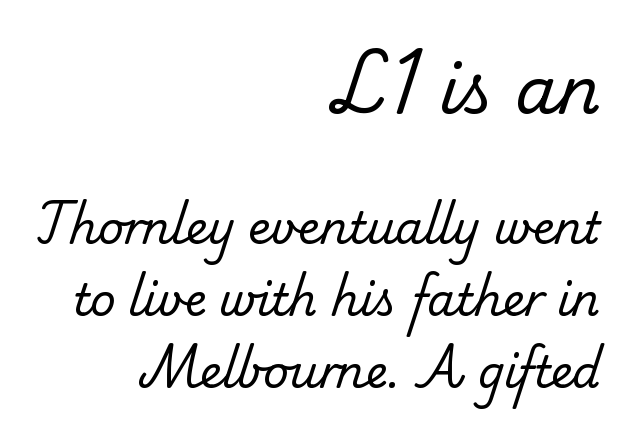
{"serif": "yes", "bold": "no", "weight": "regular", "width": "normal", "stroke_contrast": "low", "x_height": "small", "monospaced": "no", "underline": "no", "align": "right", "line_spacing": "normal", "line_spacing_ratio": 1.63, "letter_spacing": "normal", "letter_spacing_em": 0.0, "larger_block": "first", "size_ratio": 1.5, "glyph_px": 66}
